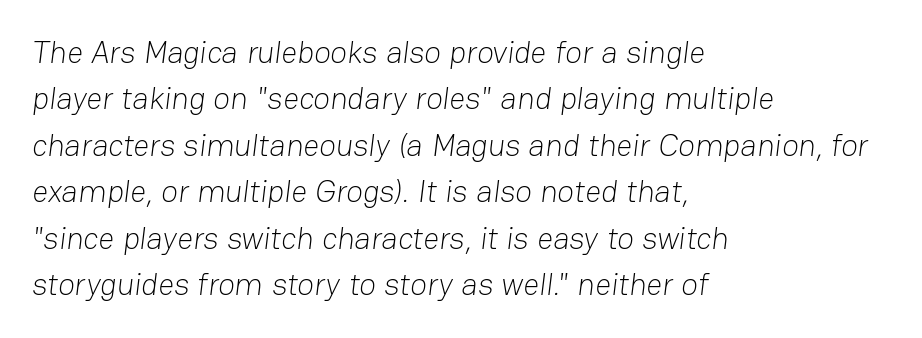
The image shows 31 px light sans-serif type; set left-aligned, normal line spacing (1.5x), normal letter spacing, not underlined; low stroke contrast and a medium x-height.
